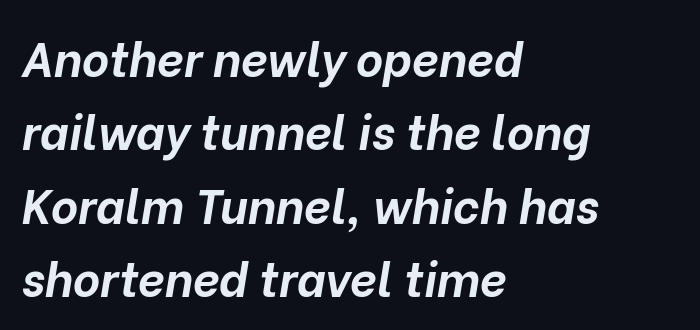
Q: Is the text bold? A: Yes.
Q: Is the text italic (slanted)? A: Yes, it leans right by about 10 degrees.
Q: Is the text underlined? A: No.
Q: How is the paragraph aligned? A: Left-aligned.
Q: Is the spacing between letters normal or unusually wide? A: Normal.
Q: Is the spacing between lines tight, normal or loose? A: Normal.
Q: Width (condensed, normal, or wide)? A: Normal.
Q: Stroke contrast? A: Low.
Q: x-height? A: Medium.
Q: Monospaced? A: No.
